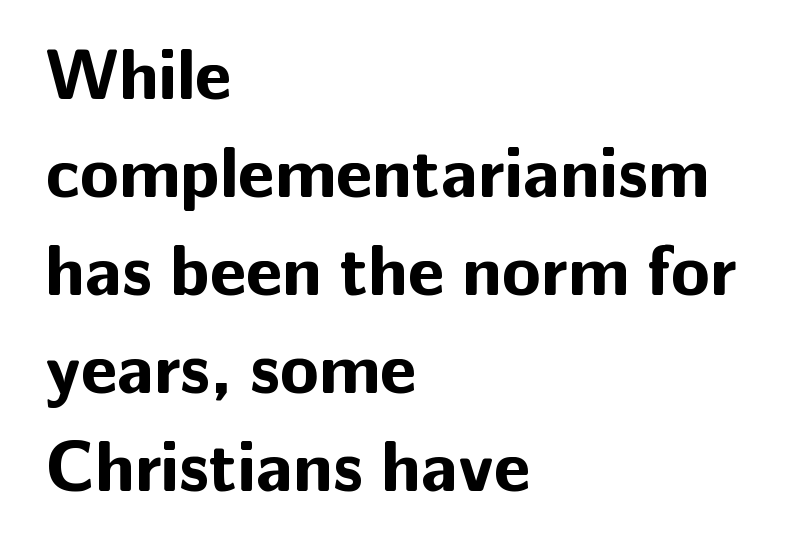
The image shows 71 px bold sans-serif type, upright; set left-aligned, normal line spacing (1.38x), normal letter spacing, not underlined; low stroke contrast and a medium x-height.
